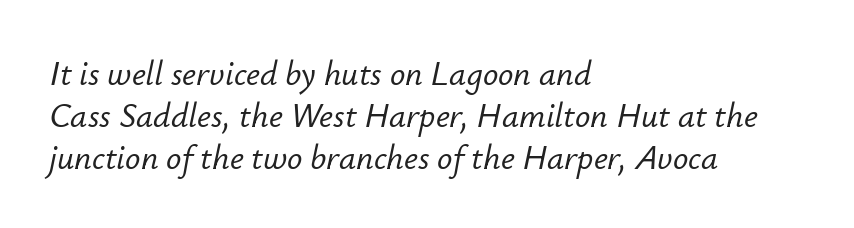
Is the block centered? No — it sits flush against the left margin. The glyphs look as if they've been sheared to an angle. A typesetter would call this proportional, since set widths differ per character. Is the letter spacing exaggerated? No — it looks like the ordinary default. Type without underlining.
